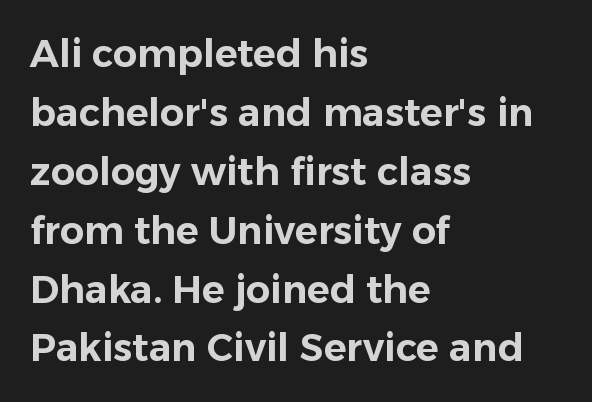
The image shows 38 px sans-serif type, upright; set left-aligned, normal line spacing (1.55x), normal letter spacing, not underlined; low stroke contrast and a medium x-height.
